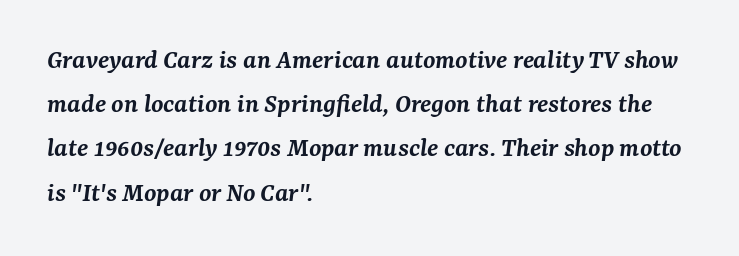
{"serif": "yes", "italic": "yes", "lean": "right", "slant_degrees": 7, "bold": "semi", "weight": "semibold", "width": "normal", "stroke_contrast": "medium", "x_height": "medium", "monospaced": "no", "underline": "no", "align": "left", "line_spacing": "normal", "line_spacing_ratio": 1.58, "letter_spacing": "normal", "letter_spacing_em": 0.0, "glyph_px": 28}
